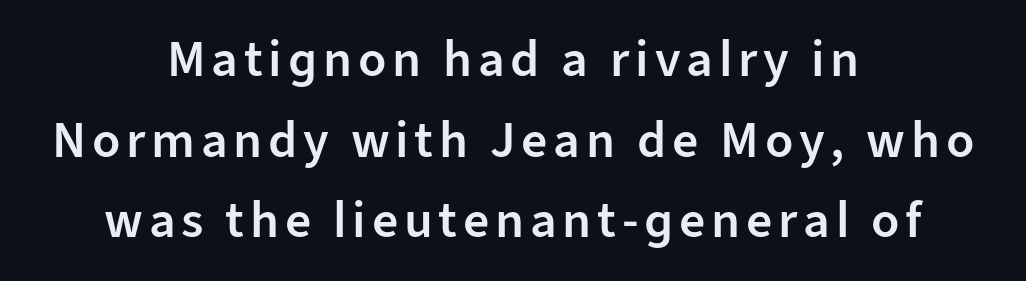
Character widths vary here, with narrow letters taking less room than wide ones. The lines in this sample share a center point and differ in where they start and stop. Typesetter's note: demi weight, one step under bold. Just letters on the line, the space beneath them empty. The glyphs in this specimen are sans serif. Italic? Not at all — the glyphs are vertical.
